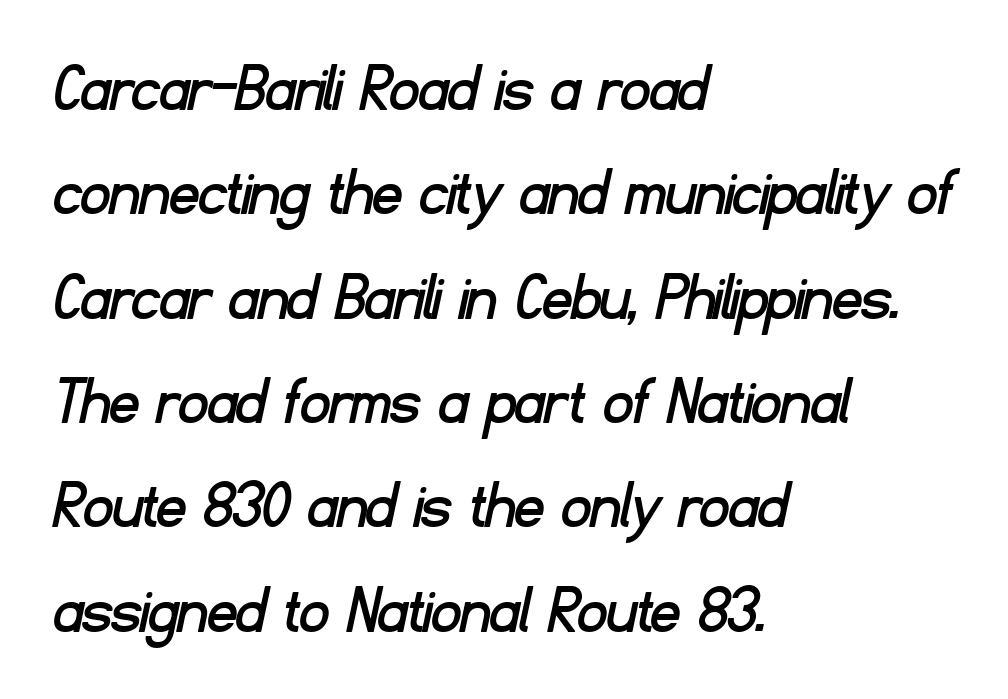
Is there much room between lines? A standard amount, neither cramped nor airy. Has an underline been added? It has not. Check where the strokes stop: nothing finishes them off — pure sans. Character widths vary here, with narrow letters taking less room than wide ones. Horizontally, the lines are justified to the leading edge only. There is no visible air inserted between adjacent glyphs.
